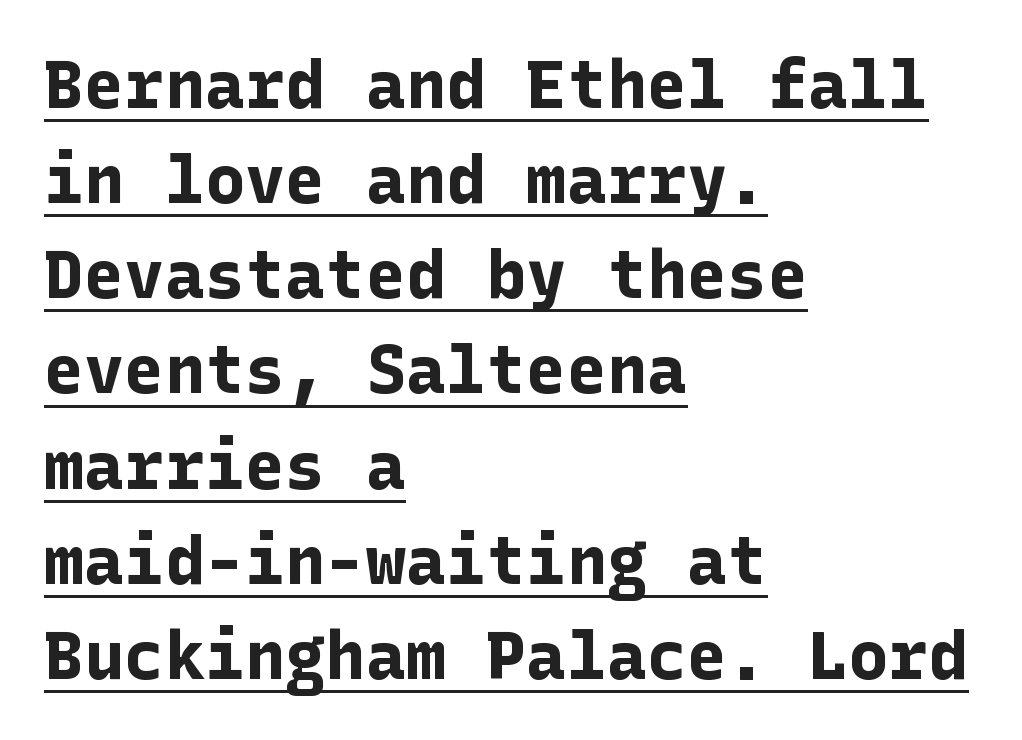
The image shows 67 px bold sans-serif type, upright; set left-aligned, normal line spacing (1.42x), normal letter spacing, underlined; low stroke contrast and a medium x-height.
